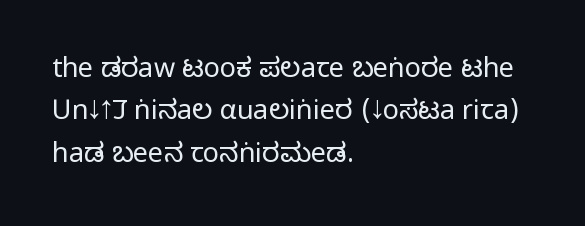
Q: Is the text bold? A: No.
Q: Is the text italic (slanted)? A: No, it is upright.
Q: Is the text underlined? A: No.
Q: How is the paragraph aligned? A: Left-aligned.
Q: Is the spacing between letters normal or unusually wide? A: Normal.
Q: Is the spacing between lines tight, normal or loose? A: Normal.
